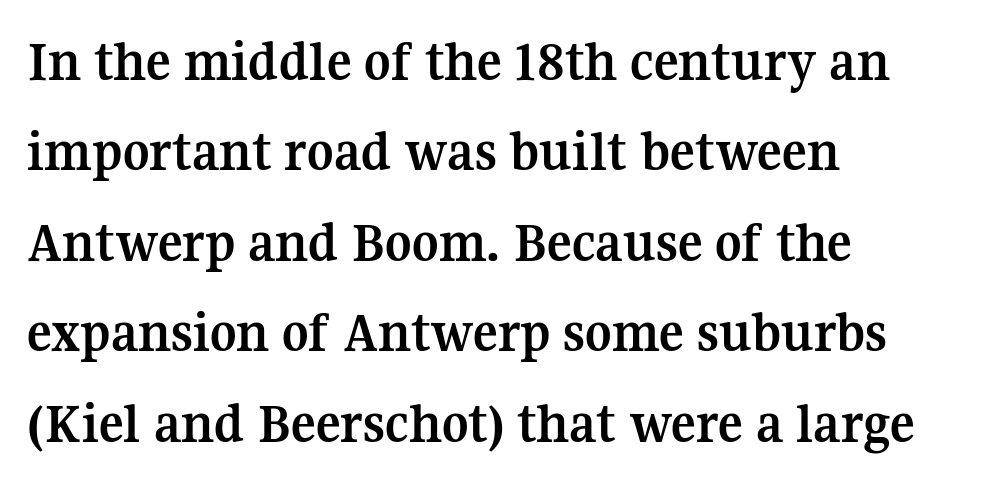
The image shows 58 px semibold serif type, upright; set left-aligned, normal line spacing (1.56x), normal letter spacing, not underlined; medium stroke contrast and a medium x-height.
